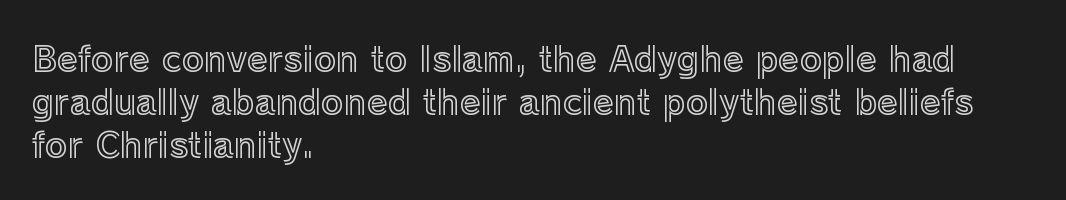
{"italic": "no", "width": "normal", "x_height": "medium", "monospaced": "no", "underline": "no", "align": "left", "line_spacing": "normal", "line_spacing_ratio": 1.26, "letter_spacing": "normal", "letter_spacing_em": 0.0, "glyph_px": 34}
